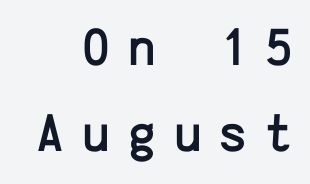
The image shows 53 px sans-serif type, upright, monospaced; set right-aligned, normal line spacing (1.62x), unusually wide letter spacing (+0.34 em), not underlined; low stroke contrast and a medium x-height.
